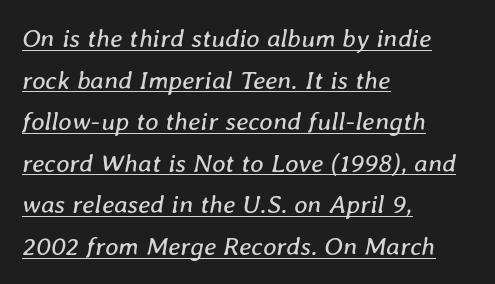
The image shows 26 px text type, italic (leaning right); set left-aligned, normal line spacing (1.6x), normal letter spacing, underlined.
